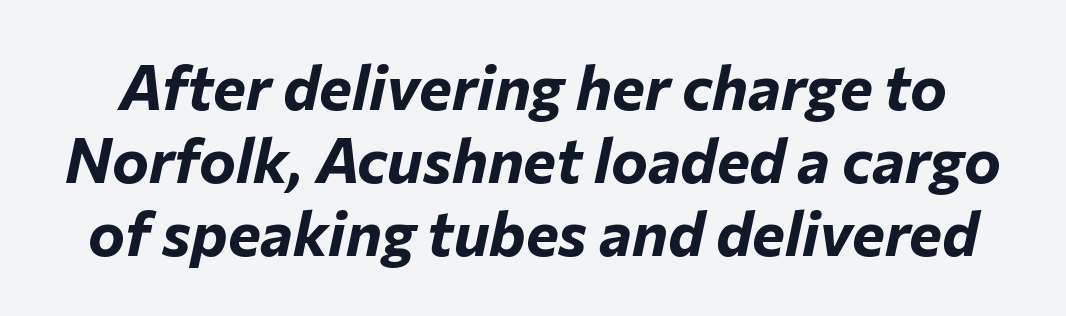
{"italic": "yes", "lean": "right", "slant_degrees": 12, "bold": "yes", "weight": "bold", "width": "normal", "stroke_contrast": "low", "x_height": "medium", "monospaced": "no", "underline": "no", "line_spacing_ratio": 1.18, "letter_spacing": "normal", "letter_spacing_em": 0.0, "glyph_px": 62}
